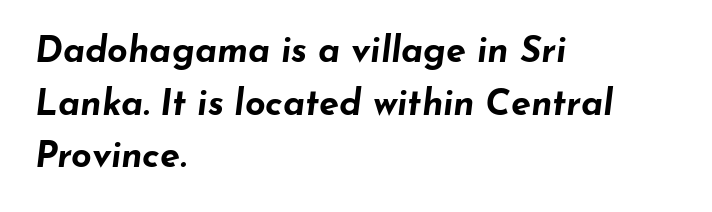
{"italic": "yes", "lean": "right", "slant_degrees": 7, "bold": "yes", "weight": "bold", "width": "wide", "stroke_contrast": "low", "x_height": "small", "monospaced": "no", "underline": "no", "align": "left", "line_spacing": "normal", "line_spacing_ratio": 1.46, "letter_spacing": "normal", "letter_spacing_em": 0.0, "glyph_px": 36}
